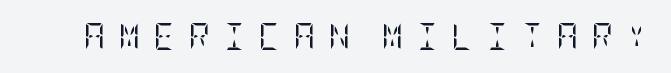
Q: Is the text bold? A: No.
Q: Is the text italic (slanted)? A: No, it is upright.
Q: Is the text underlined? A: No.
Q: Is the spacing between letters normal or unusually wide? A: Unusually wide.
